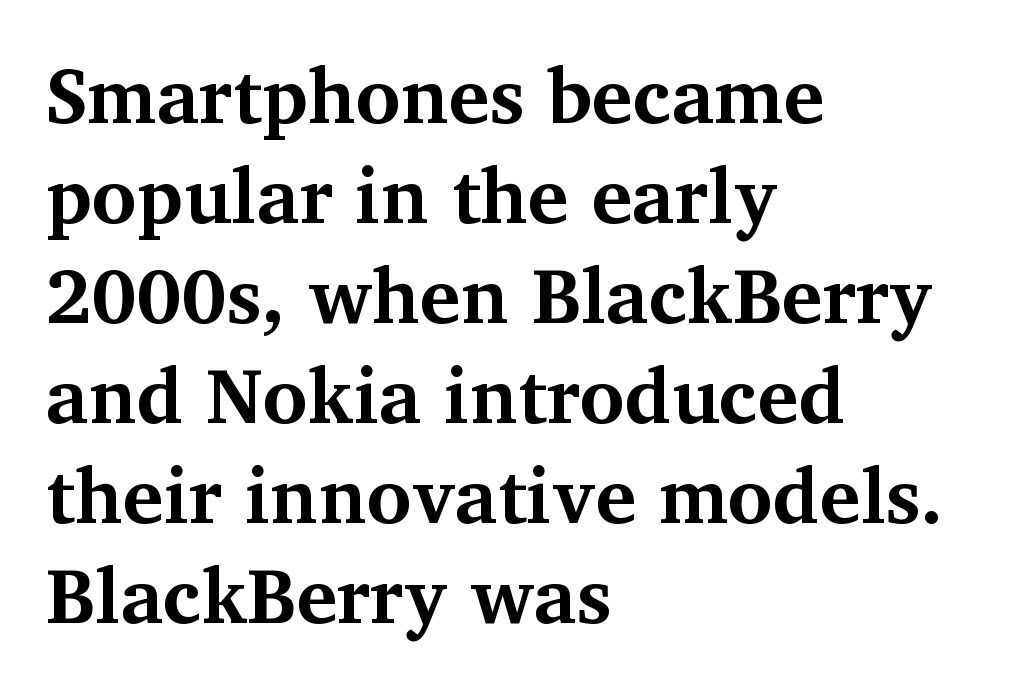
Q: Is the text bold? A: Yes.
Q: Is the text italic (slanted)? A: No, it is upright.
Q: Is the typeface a serif or a sans-serif typeface? A: Serif.
Q: Is the text underlined? A: No.
Q: How is the paragraph aligned? A: Left-aligned.
Q: Is the spacing between letters normal or unusually wide? A: Normal.
Q: Is the spacing between lines tight, normal or loose? A: Normal.
Q: Width (condensed, normal, or wide)? A: Normal.
Q: Stroke contrast? A: Medium.
Q: x-height? A: Medium.
Q: Monospaced? A: No.
